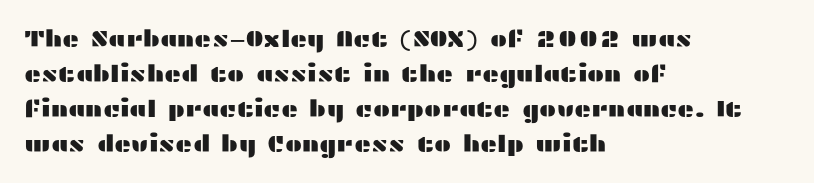
Left-aligned paragraph, ragged on the right. This sample uses an upright cut, with every glyph sitting square on the baseline. Only glyphs here, with clear space below each row. In terms of letterspacing, this is plain default setting. The line-height multiplier appears to be the usual default.
